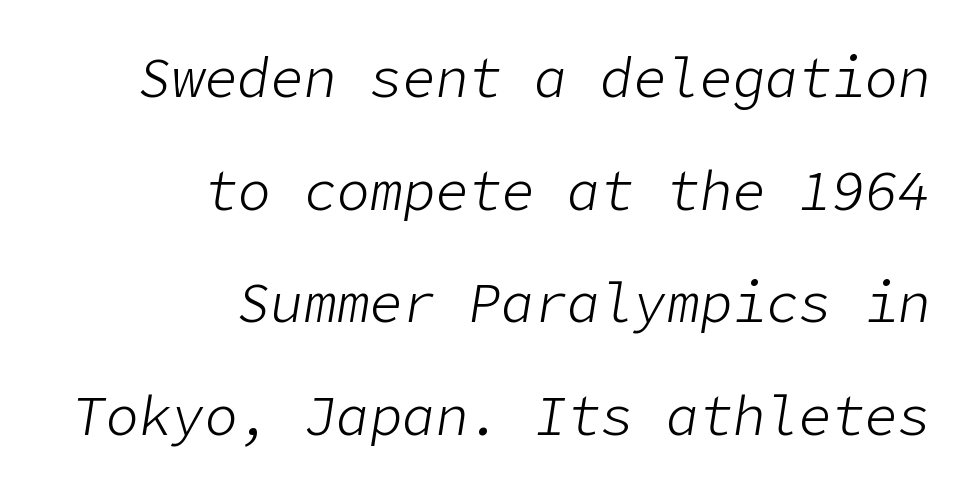
{"italic": "yes", "lean": "right", "slant_degrees": 9, "bold": "no", "weight": "light", "width": "normal", "stroke_contrast": "low", "x_height": "medium", "underline": "no", "align": "right", "line_spacing": "loose", "line_spacing_ratio": 2.05, "letter_spacing": "normal", "letter_spacing_em": 0.0, "glyph_px": 55}
